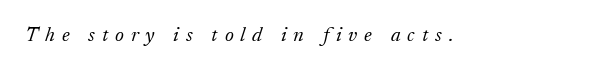
The letters are slanted; this is an italic face. The gaps between neighbouring characters are conspicuously large. The weight would be labelled regular, book, light, or lighter still. Descender tails drop into unmarked territory.
